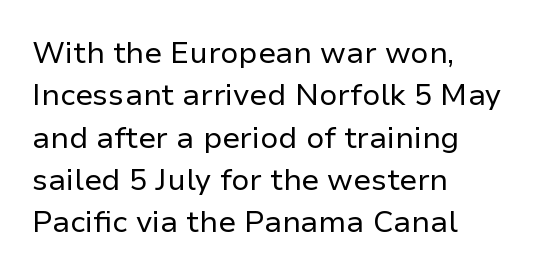
{"serif": "no", "italic": "no", "bold": "no", "weight": "regular", "width": "normal", "stroke_contrast": "low", "x_height": "medium", "monospaced": "no", "underline": "no", "align": "left", "line_spacing": "normal", "line_spacing_ratio": 1.41, "letter_spacing": "normal", "letter_spacing_em": 0.0, "glyph_px": 30}
